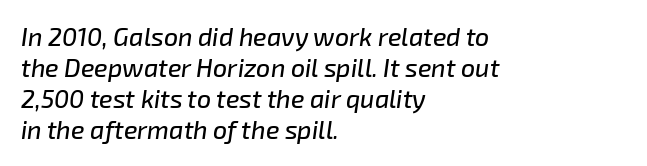
The image shows 25 px text type, italic (leaning right); set left-aligned, line spacing 1.24x, normal letter spacing, not underlined.
